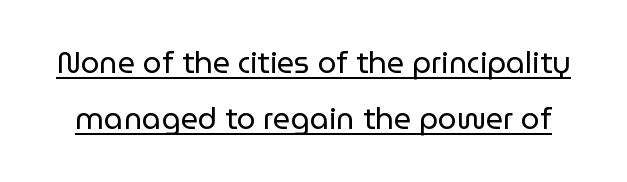
{"serif": "no", "italic": "no", "bold": "no", "weight": "regular", "width": "normal", "stroke_contrast": "low", "x_height": "medium", "monospaced": "no", "underline": "yes", "line_spacing_ratio": 1.87, "letter_spacing": "normal", "letter_spacing_em": 0.0, "glyph_px": 30}
